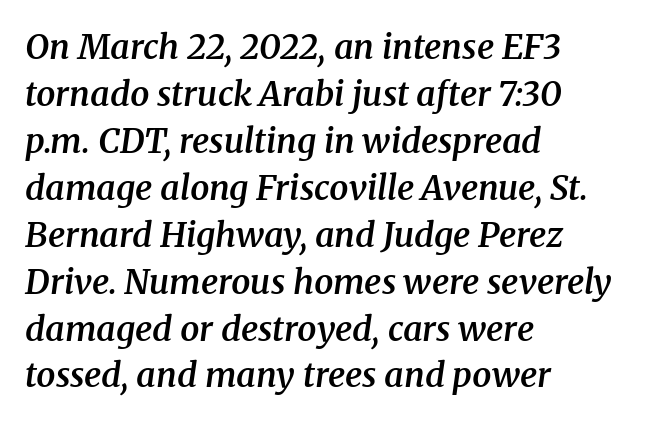
The foot of each line stays bare and open. This rendering leaves character spacing at its baseline value. The rendering uses a semibold face; strokes are thickened but not to full bold. Does the type have serifs? Yes, each stem ends in a small foot. Here the designer chose a conventional face with non-uniform glyph widths.
